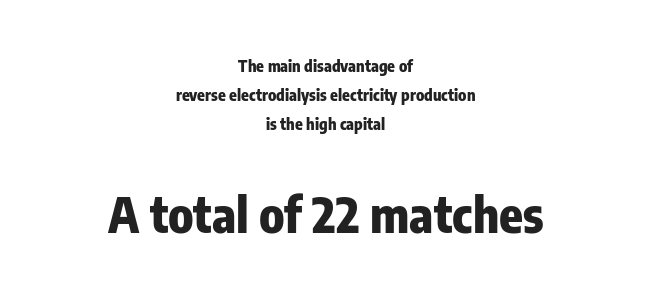
The image shows 49 px heavy, condensed sans-serif type, upright; set centered, line spacing 1.82x, normal letter spacing, not underlined; the second (bottom) block is 3.06x larger; low stroke contrast and a medium x-height.
